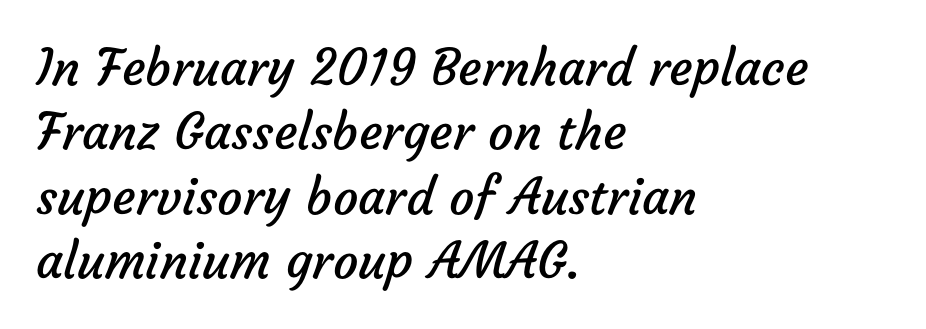
The block of text has a typical density, with ordinary space between rows. Note the varied advance widths — an 'i' is clearly narrower than an 'm'. If you drew a ruler down the left edge, every line would touch it. The strokes are not fattened; the text isn't bold. The font family rendered here belongs to the sans-serif group. Words appear dense and cohesive because spacing is normal.
